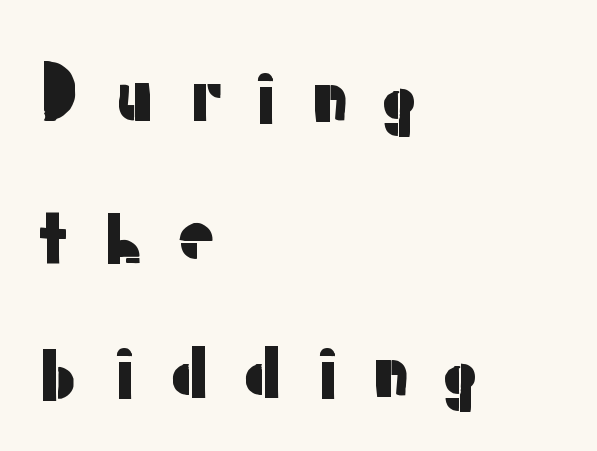
The image shows 72 px sans-serif type, upright; set left-aligned, loose line spacing (1.91x), unusually wide letter spacing (+0.39 em), not underlined; low stroke contrast and a medium x-height.
